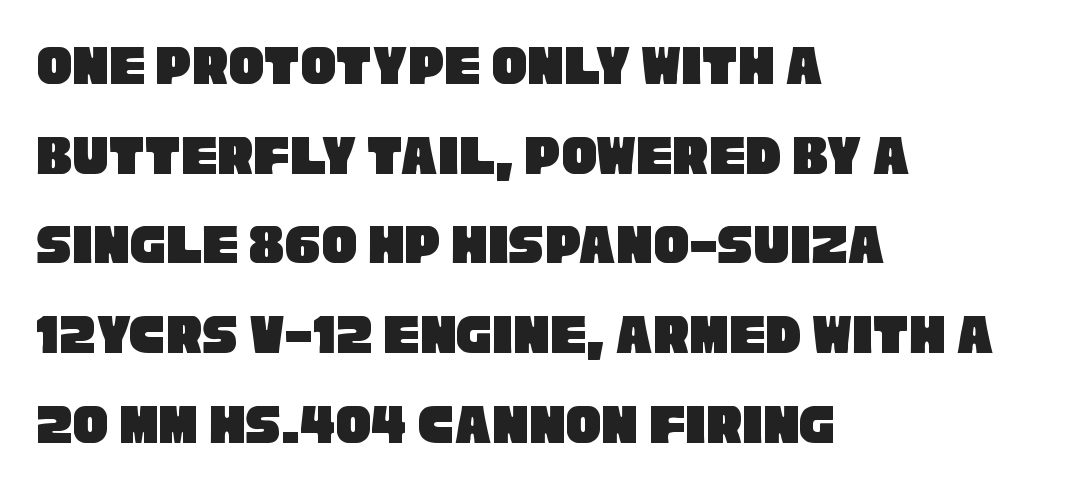
The image shows 59 px condensed sans-serif type; set left-aligned, normal line spacing (1.52x), normal letter spacing, not underlined; low stroke contrast and a large x-height.
